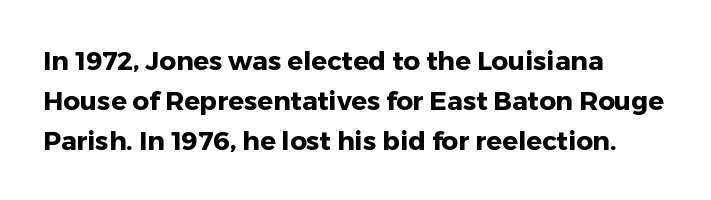
The image shows 26 px bold type, upright; set left-aligned, normal line spacing (1.54x), normal letter spacing, not underlined.
